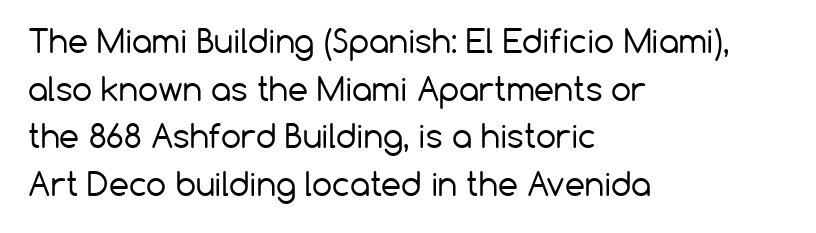
Q: Is the text bold? A: No.
Q: Is the text italic (slanted)? A: No, it is upright.
Q: Is the typeface a serif or a sans-serif typeface? A: Sans-serif.
Q: Is the text underlined? A: No.
Q: How is the paragraph aligned? A: Left-aligned.
Q: Is the spacing between letters normal or unusually wide? A: Normal.
Q: Is the spacing between lines tight, normal or loose? A: Normal.
Q: Width (condensed, normal, or wide)? A: Normal.
Q: Stroke contrast? A: Low.
Q: x-height? A: Medium.
Q: Monospaced? A: No.
